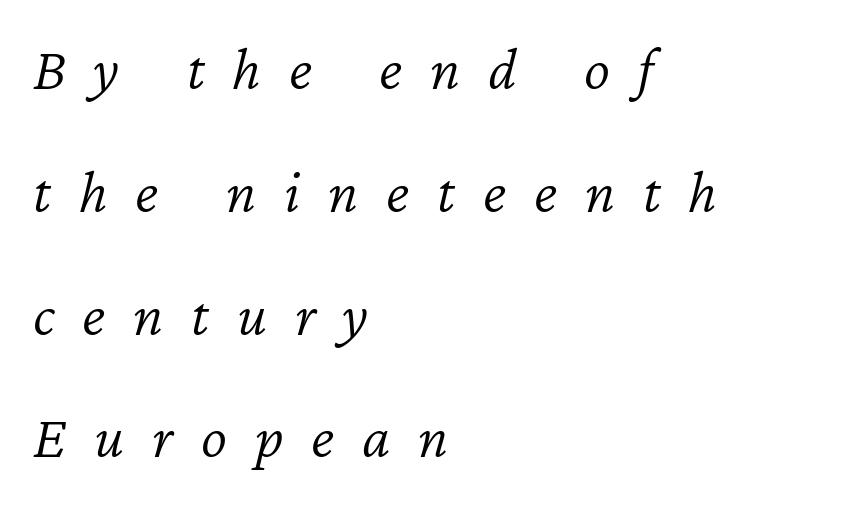
Q: Is the text bold? A: No.
Q: Is the text italic (slanted)? A: Yes, it leans right by about 12 degrees.
Q: Is the text underlined? A: No.
Q: How is the paragraph aligned? A: Left-aligned.
Q: Is the spacing between letters normal or unusually wide? A: Unusually wide.
Q: Is the spacing between lines tight, normal or loose? A: Loose.
Q: Width (condensed, normal, or wide)? A: Normal.
Q: Stroke contrast? A: Low.
Q: x-height? A: Medium.
Q: Monospaced? A: No.
